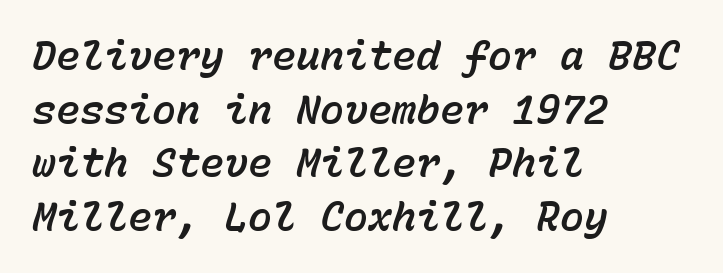
The image shows 40 px text type, italic (leaning right), monospaced; set left-aligned, normal line spacing (1.34x), normal letter spacing, not underlined; low stroke contrast and a medium x-height.
